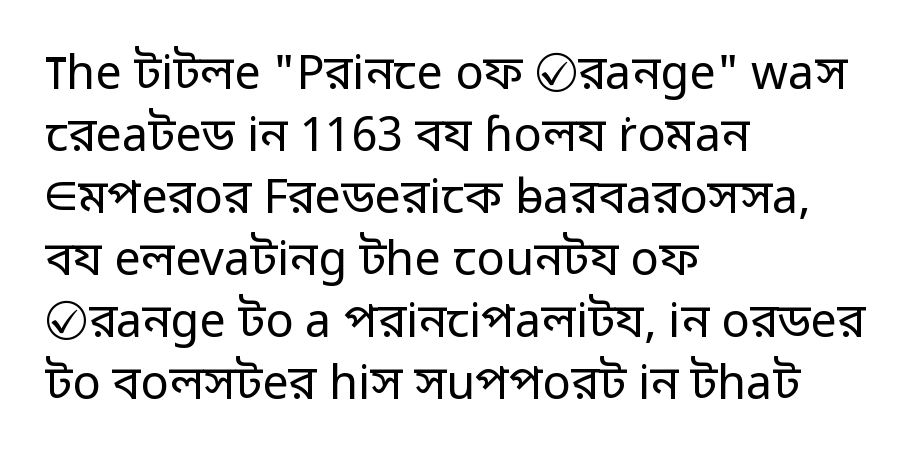
{"serif": "no", "italic": "no", "bold": "no", "weight": "regular", "width": "normal", "stroke_contrast": "low", "x_height": "medium", "monospaced": "no", "underline": "no", "align": "left", "line_spacing": "normal", "line_spacing_ratio": 1.32, "letter_spacing": "normal", "letter_spacing_em": 0.0, "glyph_px": 47}
